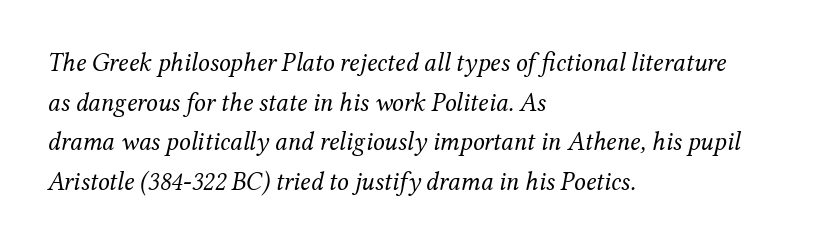
The image shows 26 px text type, italic (leaning right); set left-aligned, normal line spacing (1.52x), normal letter spacing, not underlined.
